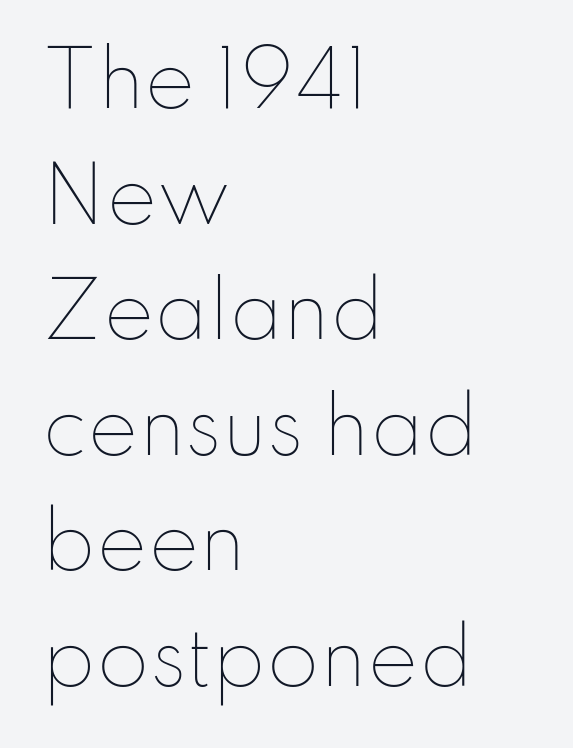
Each stroke keeps to a modest, everyday thickness or less. Proportional: the letters do not fall into vertical columns. The axis of the letterforms is exactly vertical. The rag falls on the right side of this text block. Between one letter and the next there's only the usual sliver of space. The lines sit at an ordinary, default distance from one another.
